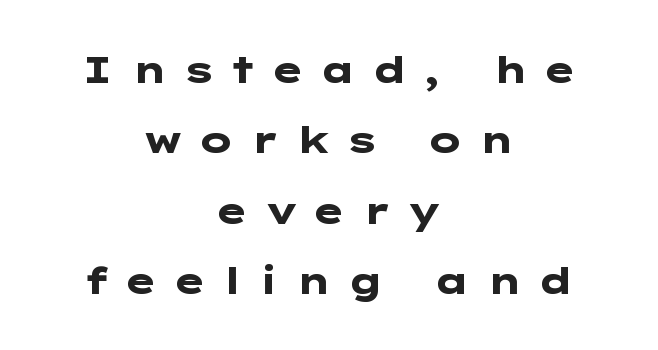
{"serif": "no", "italic": "no", "bold": "yes", "weight": "heavy", "width": "wide", "stroke_contrast": "low", "x_height": "medium", "underline": "no", "align": "center", "line_spacing": "loose", "line_spacing_ratio": 1.9, "letter_spacing": "wide", "letter_spacing_em": 0.38, "glyph_px": 37}
